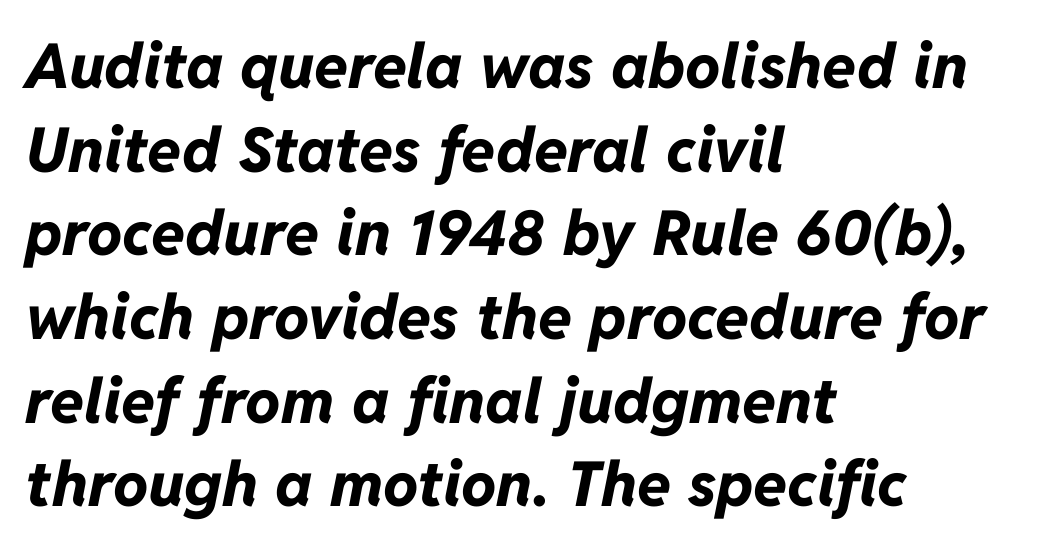
Q: Is the text bold? A: Yes.
Q: Is the text italic (slanted)? A: Yes, it leans right by about 11 degrees.
Q: Is the text underlined? A: No.
Q: How is the paragraph aligned? A: Left-aligned.
Q: Is the spacing between letters normal or unusually wide? A: Normal.
Q: Is the spacing between lines tight, normal or loose? A: Normal.
Q: Width (condensed, normal, or wide)? A: Normal.
Q: Stroke contrast? A: Low.
Q: x-height? A: Medium.
Q: Monospaced? A: No.
